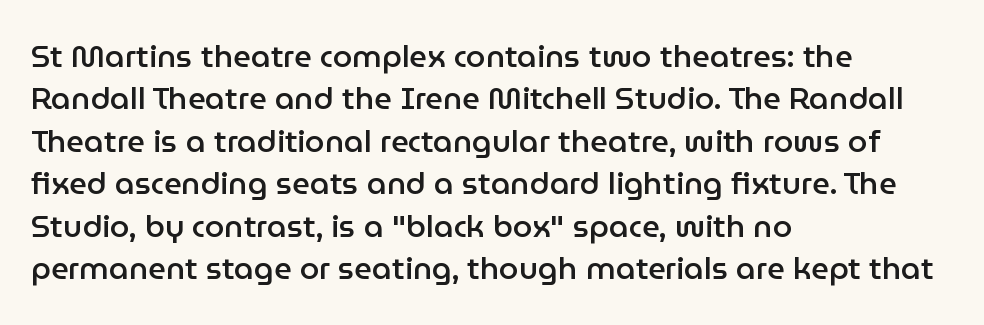
The image shows 31 px semibold sans-serif type, upright; set left-aligned, normal line spacing (1.37x), normal letter spacing, not underlined; low stroke contrast and a medium x-height.
